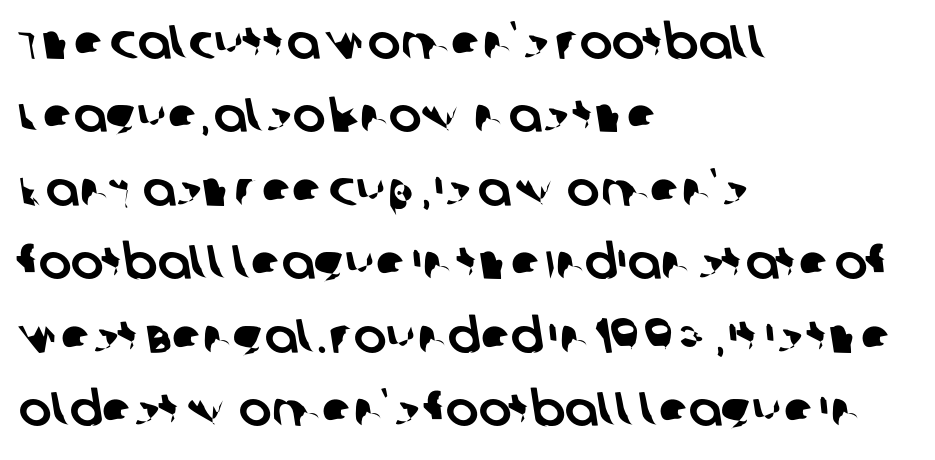
Plain, unruled lines of type. Vertically, the passage feels balanced, rows spaced as you'd expect. No feet cap the strokes, marking this as sans-serif type. Do the characters align in a grid? No, the font is proportional. Inter-character spacing is left at the font's built-in metrics.
